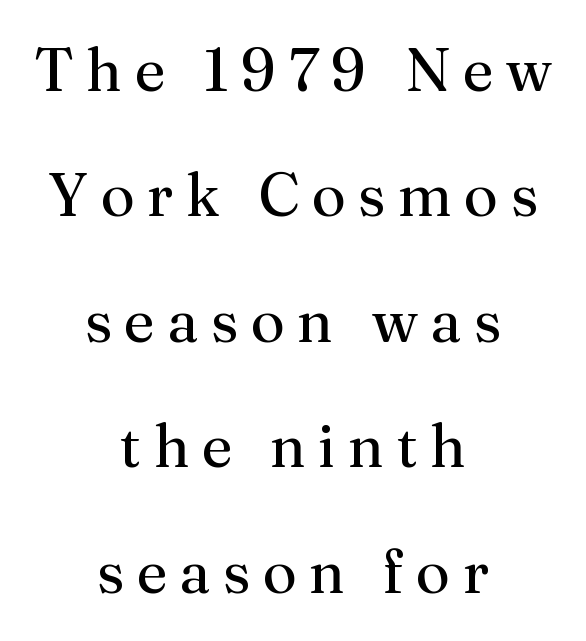
The image shows 60 px regular-weight serif type, upright; set centered, loose line spacing (2.09x), unusually wide letter spacing (+0.21 em), not underlined; medium stroke contrast and a medium x-height.
